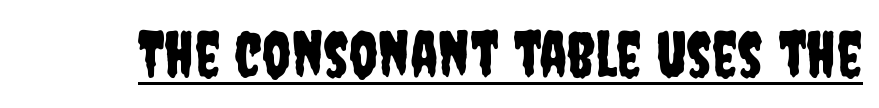
The image shows 63 px condensed sans-serif type, upright; set normal letter spacing, underlined; low stroke contrast and a large x-height.
